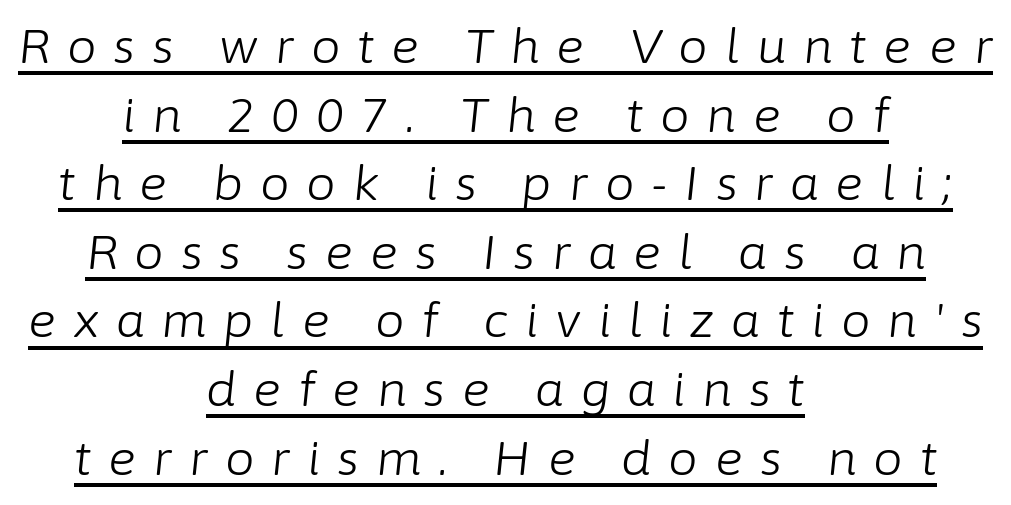
{"italic": "yes", "lean": "right", "slant_degrees": 6, "bold": "no", "weight": "light", "width": "normal", "stroke_contrast": "low", "x_height": "medium", "monospaced": "no", "underline": "yes", "align": "center", "line_spacing": "normal", "line_spacing_ratio": 1.46, "letter_spacing": "wide", "letter_spacing_em": 0.36, "glyph_px": 47}
